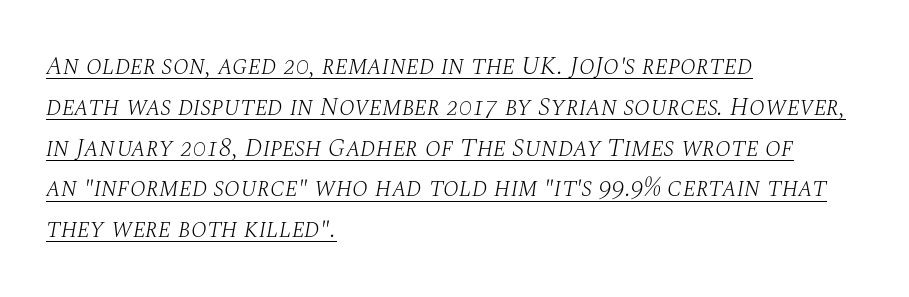
Q: Is the text bold? A: No.
Q: Is the text italic (slanted)? A: Yes, it leans right by about 10 degrees.
Q: Is the text underlined? A: Yes.
Q: How is the paragraph aligned? A: Left-aligned.
Q: Is the spacing between letters normal or unusually wide? A: Normal.
Q: Is the spacing between lines tight, normal or loose? A: Normal.
